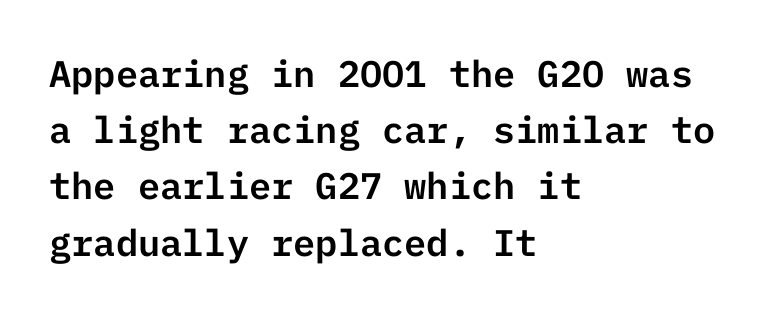
{"serif": "no", "italic": "no", "width": "normal", "stroke_contrast": "low", "x_height": "medium", "underline": "no", "align": "left", "line_spacing": "normal", "line_spacing_ratio": 1.52, "letter_spacing": "normal", "letter_spacing_em": 0.0, "glyph_px": 37}
